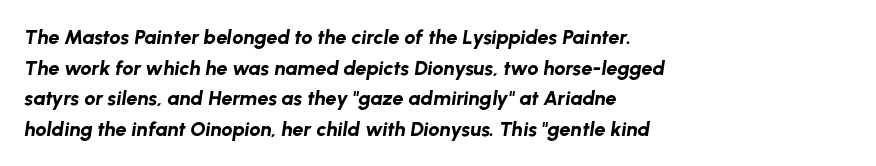
Q: Is the text bold? A: Yes.
Q: Is the text italic (slanted)? A: Yes, it leans right by about 8 degrees.
Q: Is the text underlined? A: No.
Q: How is the paragraph aligned? A: Left-aligned.
Q: Is the spacing between letters normal or unusually wide? A: Normal.
Q: Is the spacing between lines tight, normal or loose? A: Normal.
